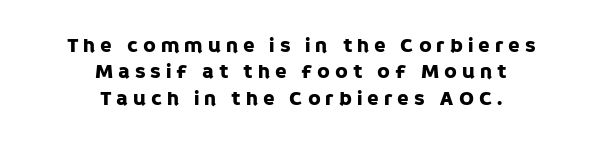
The image shows 21 px text type, upright; set centered, normal line spacing (1.26x), unusually wide letter spacing (+0.23 em), not underlined.
